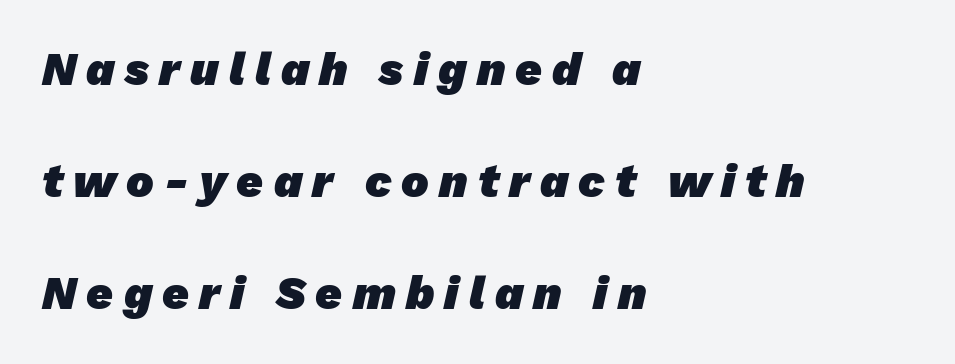
The image shows 46 px heavy sans-serif type; set left-aligned, loose line spacing (2.44x), unusually wide letter spacing (+0.22 em), not underlined; low stroke contrast and a medium x-height.
